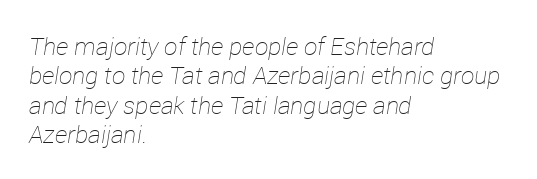
The image shows 24 px text type, italic (leaning right); set left-aligned, line spacing 1.22x, normal letter spacing, not underlined.
